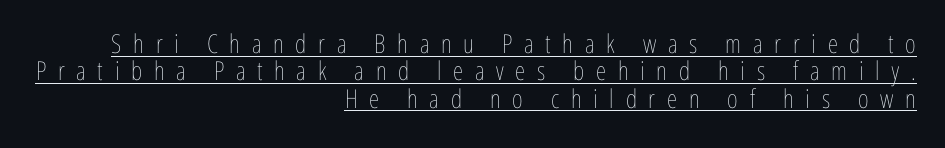
{"italic": "no", "bold": "no", "underline": "yes", "align": "right", "line_spacing": "tight", "line_spacing_ratio": 1.05, "letter_spacing": "wide", "letter_spacing_em": 0.45, "glyph_px": 26}
